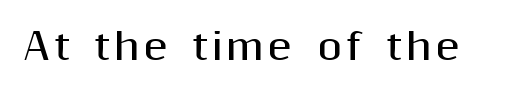
Descender tails drop into unmarked territory. Rendered with straight, roman letterforms. Strong, thick strokes mark this as bold type. Each letter keeps its own natural width here, so spacing adapts to shape. Examine the stroke ends and you'll find no serifs.
